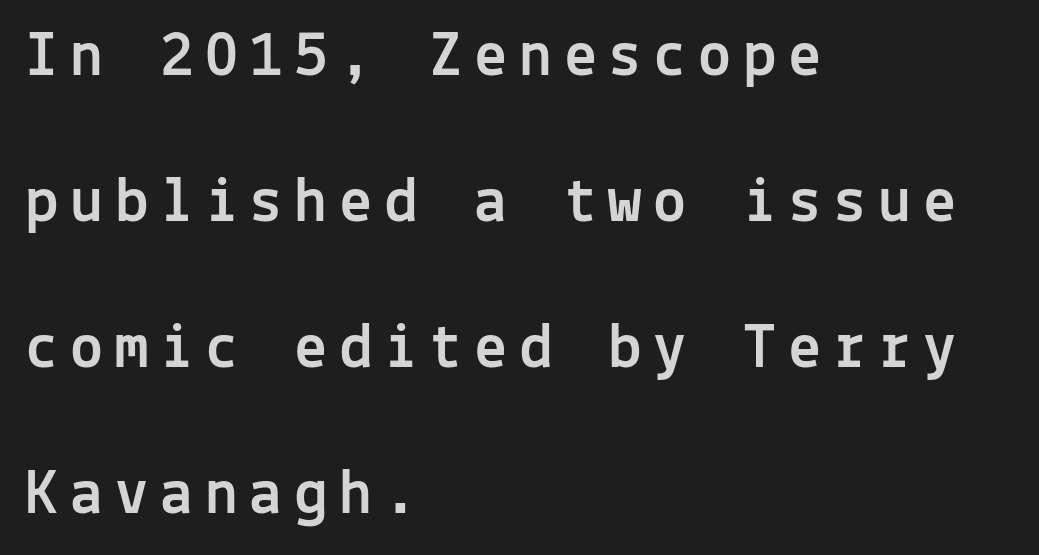
The image shows 66 px sans-serif type, upright, monospaced; set left-aligned, loose line spacing (2.21x), not underlined; a medium x-height.
